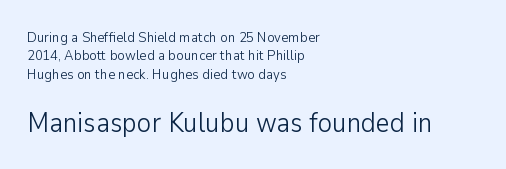
{"italic": "no", "bold": "no", "underline": "no", "align": "left", "line_spacing": "normal", "line_spacing_ratio": 1.31, "letter_spacing": "normal", "letter_spacing_em": 0.0, "larger_block": "second", "size_ratio": 1.93, "glyph_px": 27}
